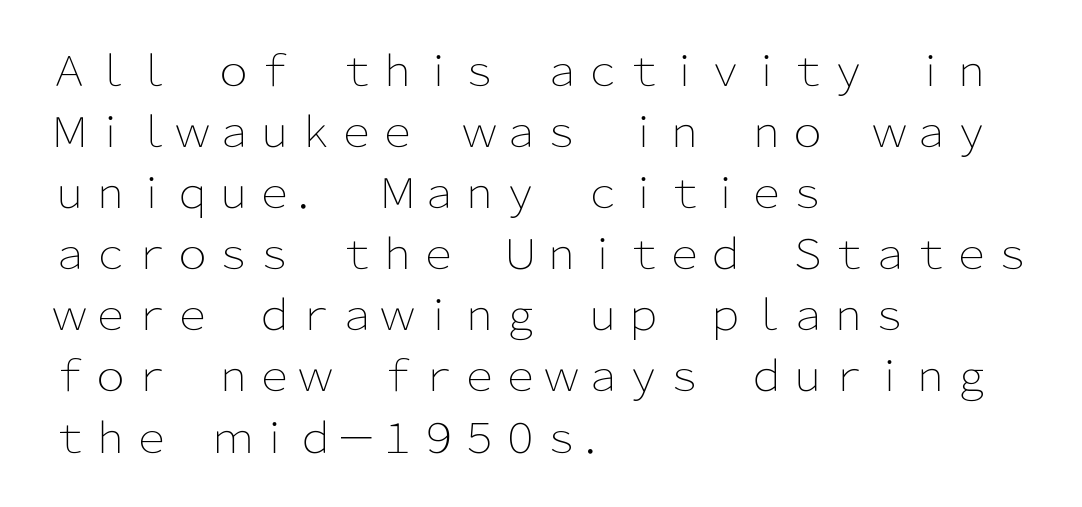
{"serif": "no", "italic": "no", "bold": "no", "weight": "light", "width": "normal", "stroke_contrast": "low", "x_height": "medium", "monospaced": "no", "underline": "no", "align": "left", "line_spacing": "normal", "line_spacing_ratio": 1.49, "letter_spacing": "normal", "letter_spacing_em": 0.0, "glyph_px": 41}
